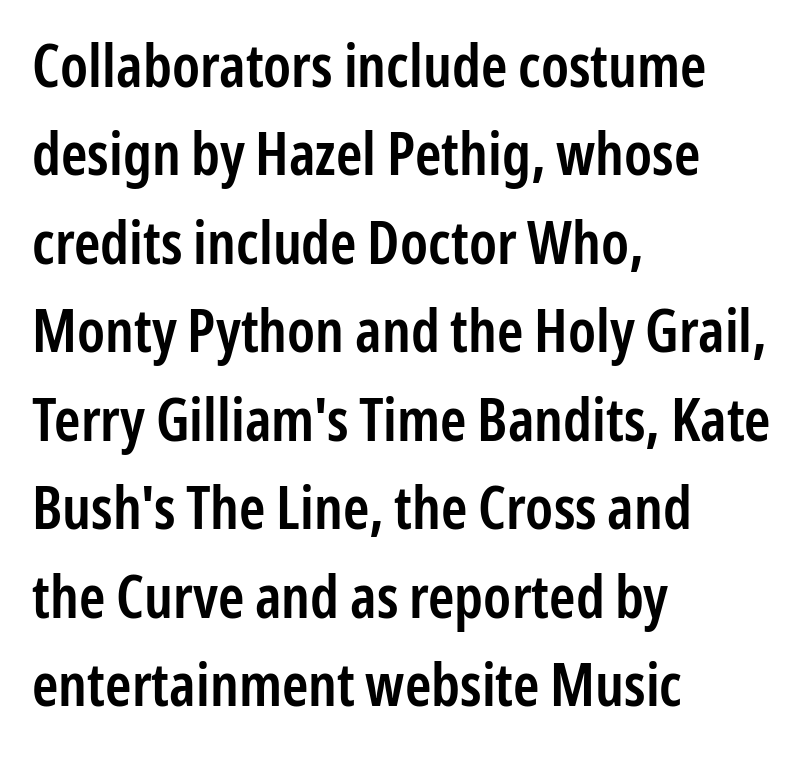
Italic: no, the glyphs are upright roman. Teacher's note: observe the even left margin — that is flush-left alignment. A fair bit of extra ink — the face is semibold, not bold. Only glyphs here, with clear space below each row. Leading matches the norm, producing a regular column. A typesetter would label this face a sans.
